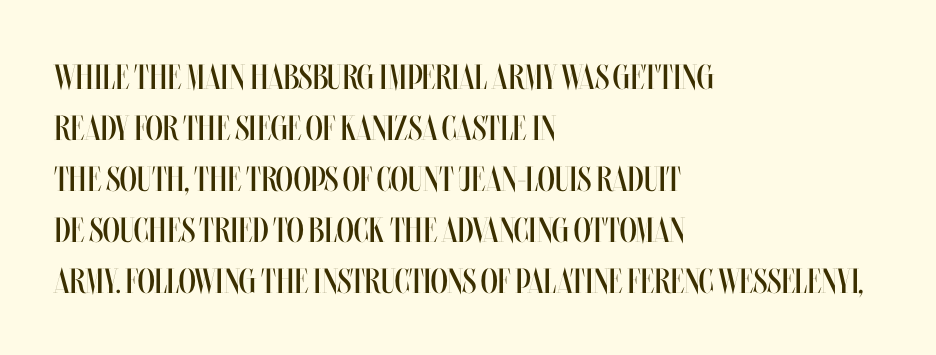
The image shows 35 px regular-weight, condensed type, upright; set left-aligned, normal line spacing (1.46x), normal letter spacing, not underlined; medium stroke contrast and a large x-height.
